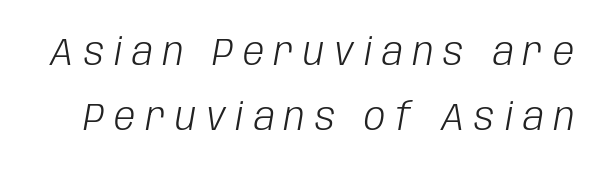
{"italic": "yes", "lean": "right", "slant_degrees": 10, "bold": "no", "weight": "light", "width": "condensed", "stroke_contrast": "low", "x_height": "large", "monospaced": "no", "underline": "no", "line_spacing": "normal", "line_spacing_ratio": 1.7, "letter_spacing": "wide", "letter_spacing_em": 0.26, "glyph_px": 38}
